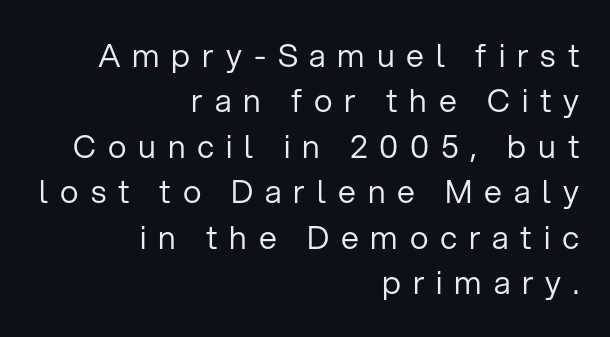
Rendered with straight, roman letterforms. Spacing verdict: proportional, widths tailored to each character. Weight: regular or lighter. Leftover space on each line is placed entirely before the opening word.
